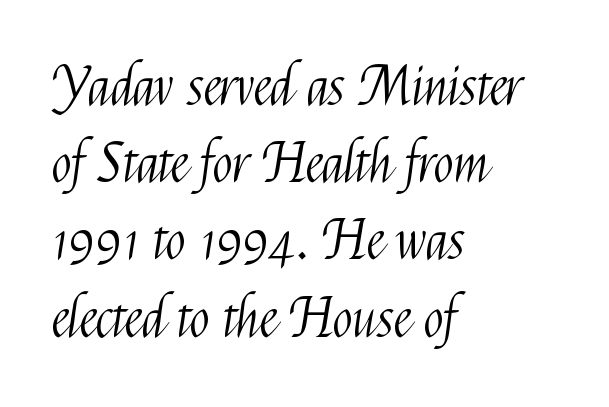
{"serif": "no", "bold": "no", "weight": "light", "width": "condensed", "stroke_contrast": "medium", "x_height": "medium", "monospaced": "no", "underline": "no", "align": "left", "line_spacing": "normal", "line_spacing_ratio": 1.43, "letter_spacing": "normal", "letter_spacing_em": 0.0, "glyph_px": 54}
